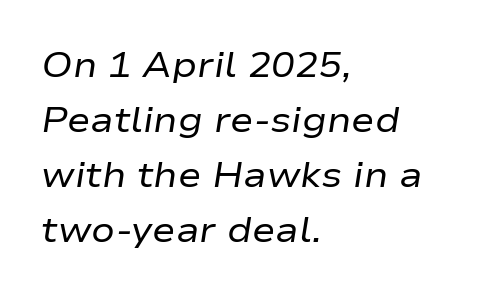
Q: Is the text bold? A: No.
Q: Is the text italic (slanted)? A: Yes, it leans right by about 9 degrees.
Q: Is the text underlined? A: No.
Q: How is the paragraph aligned? A: Left-aligned.
Q: Is the spacing between letters normal or unusually wide? A: Normal.
Q: Is the spacing between lines tight, normal or loose? A: Normal.
Q: Width (condensed, normal, or wide)? A: Wide.
Q: Stroke contrast? A: Low.
Q: x-height? A: Medium.
Q: Monospaced? A: No.
